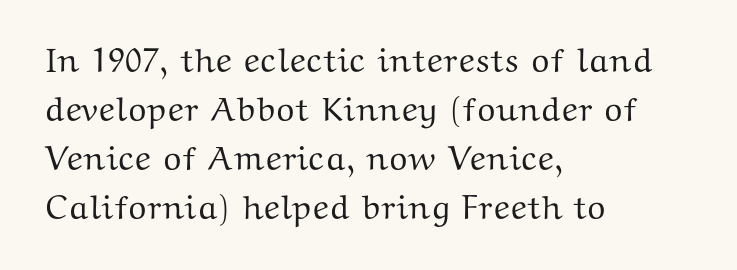
{"serif": "yes", "italic": "no", "width": "wide", "stroke_contrast": "medium", "x_height": "medium", "monospaced": "no", "underline": "no", "align": "left", "line_spacing": "normal", "line_spacing_ratio": 1.44, "letter_spacing": "normal", "letter_spacing_em": 0.0, "glyph_px": 34}
